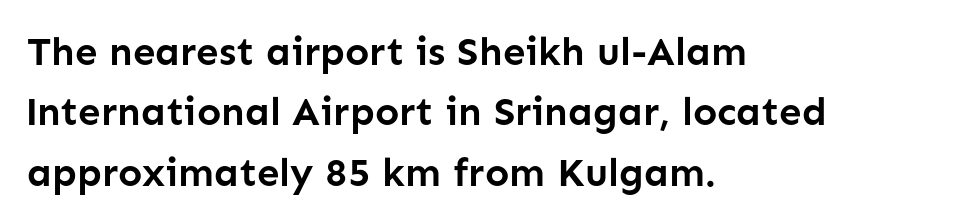
Honestly, the letter spacing is just normal — you wouldn't notice it. Layout note: lines flush left. Chunky letters — that's bold for sure. The block of text has a typical density, with ordinary space between rows. The passage shown is typed in a proportional face where columns would drift.
